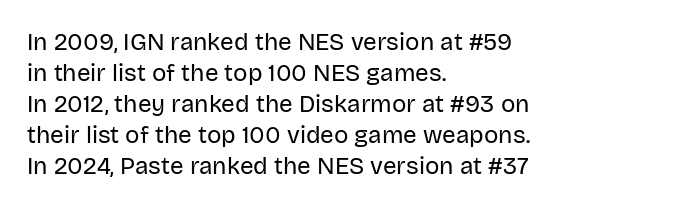
Q: Is the text bold? A: No.
Q: Is the text italic (slanted)? A: No, it is upright.
Q: Is the text underlined? A: No.
Q: How is the paragraph aligned? A: Left-aligned.
Q: Is the spacing between letters normal or unusually wide? A: Normal.
Q: Is the spacing between lines tight, normal or loose? A: Normal.
